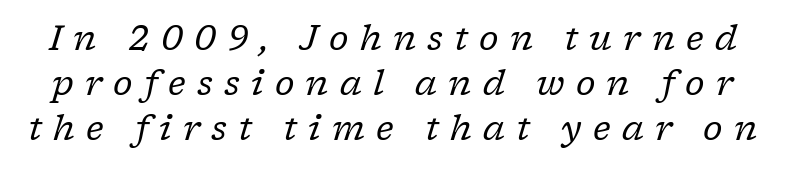
The image shows 34 px regular-weight serif type, italic (leaning right); set normal line spacing (1.33x), unusually wide letter spacing (+0.33 em), not underlined; low stroke contrast and a medium x-height.
